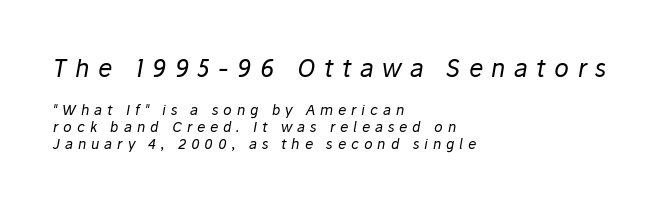
The image shows 24 px text type, italic (leaning right); set left-aligned, line spacing 1.2x, unusually wide letter spacing (+0.35 em), not underlined; the first (top) block is 1.71x larger.
